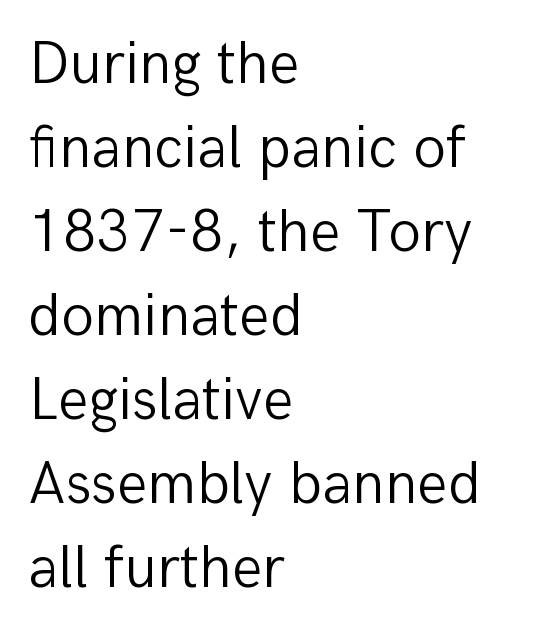
The typeface has the unassuming heft of standard copy or less. Students, note that the glyphs here touch the page at normal intervals. The glyphs are unaccompanied by any horizontal stroke below them. Nothing sits at the stroke ends, so this counts as sans-serif.
